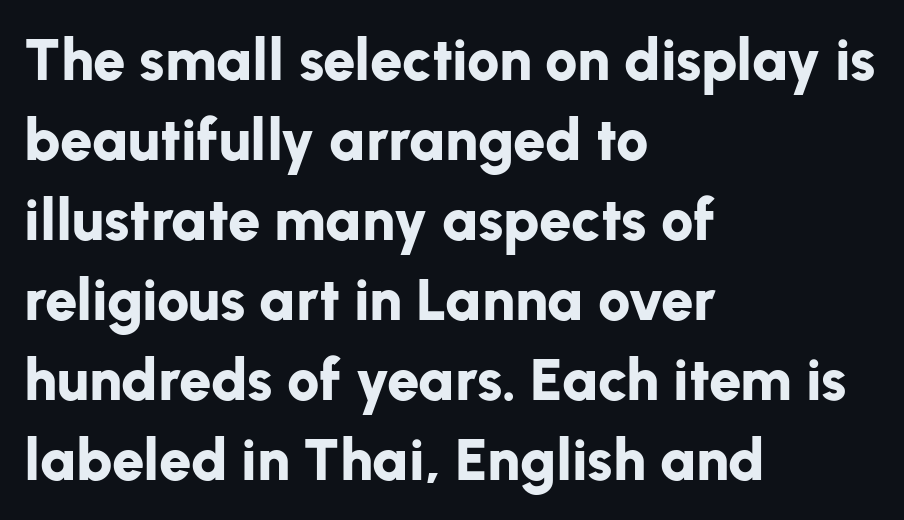
The image shows 58 px bold sans-serif type, upright; set left-aligned, normal line spacing (1.38x), normal letter spacing, not underlined; low stroke contrast and a medium x-height.
